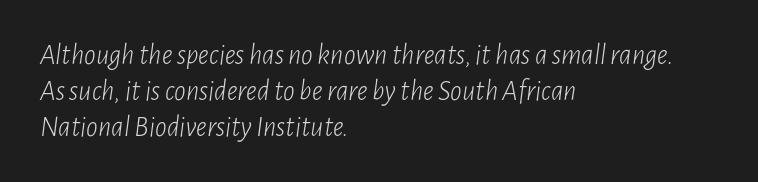
{"italic": "yes", "lean": "right", "slant_degrees": 7, "bold": "no", "weight": "light", "width": "condensed", "stroke_contrast": "low", "x_height": "medium", "monospaced": "no", "underline": "no", "align": "left", "line_spacing_ratio": 1.24, "letter_spacing": "normal", "letter_spacing_em": 0.0, "glyph_px": 29}
